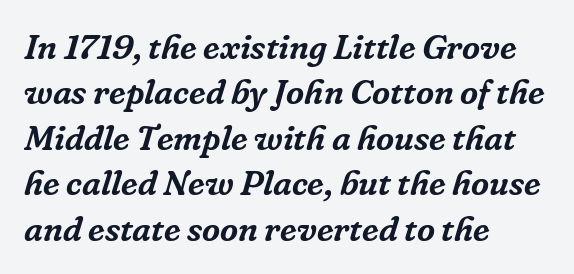
{"serif": "yes", "italic": "yes", "lean": "right", "slant_degrees": 16, "width": "normal", "stroke_contrast": "low", "x_height": "medium", "monospaced": "no", "underline": "no", "align": "left", "line_spacing": "normal", "line_spacing_ratio": 1.3, "letter_spacing": "normal", "letter_spacing_em": 0.0, "glyph_px": 35}
